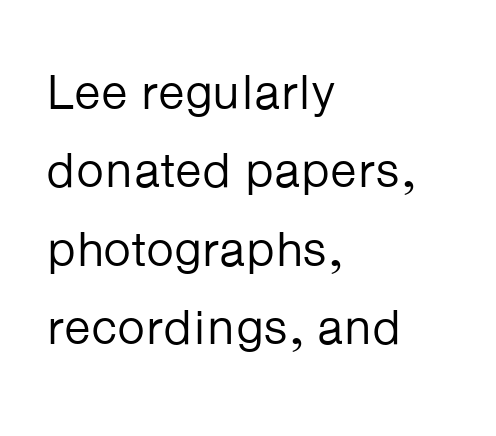
Q: Is the text bold? A: No.
Q: Is the text italic (slanted)? A: No, it is upright.
Q: Is the typeface a serif or a sans-serif typeface? A: Sans-serif.
Q: Is the text underlined? A: No.
Q: How is the paragraph aligned? A: Left-aligned.
Q: Is the spacing between letters normal or unusually wide? A: Normal.
Q: Is the spacing between lines tight, normal or loose? A: Normal.
Q: Width (condensed, normal, or wide)? A: Normal.
Q: Stroke contrast? A: Low.
Q: x-height? A: Medium.
Q: Monospaced? A: No.
